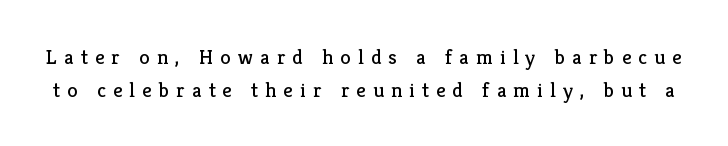
Q: Is the text bold? A: No.
Q: Is the text italic (slanted)? A: No, it is upright.
Q: Is the text underlined? A: No.
Q: Is the spacing between letters normal or unusually wide? A: Unusually wide.
Q: Is the spacing between lines tight, normal or loose? A: Normal.
